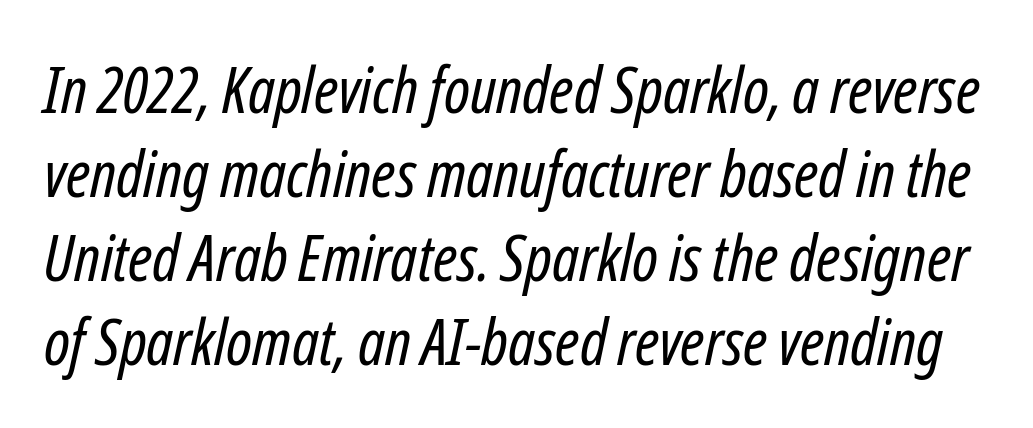
The typesetting does not lean heavy: it is not bold. Looks like regular typesetting: each glyph gets only the width it needs. Unmarked baselines from the first word to the last. The horizontal fit of the characters is conventional and even. These lines sit exactly where default settings would place them.
